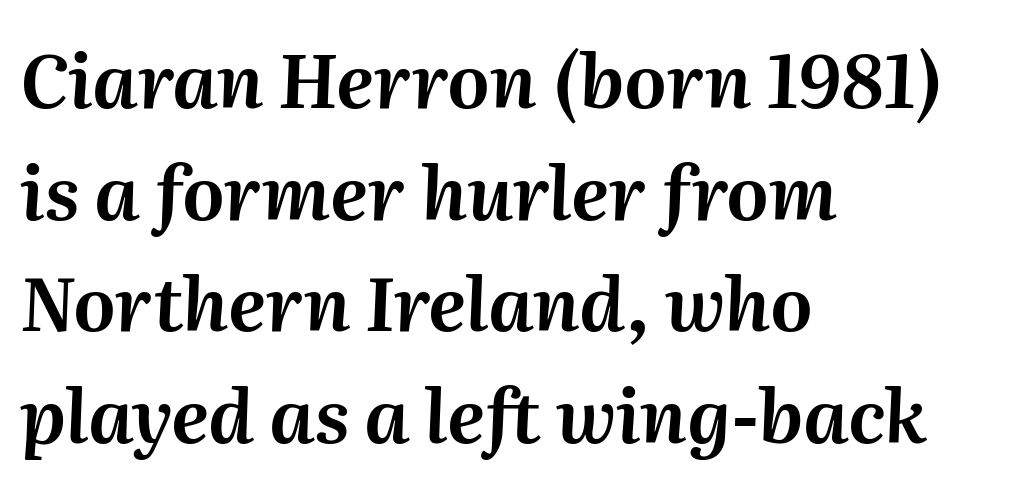
The image shows 74 px text type, italic (leaning right); set left-aligned, normal line spacing (1.51x), normal letter spacing, not underlined; medium stroke contrast and a medium x-height.
